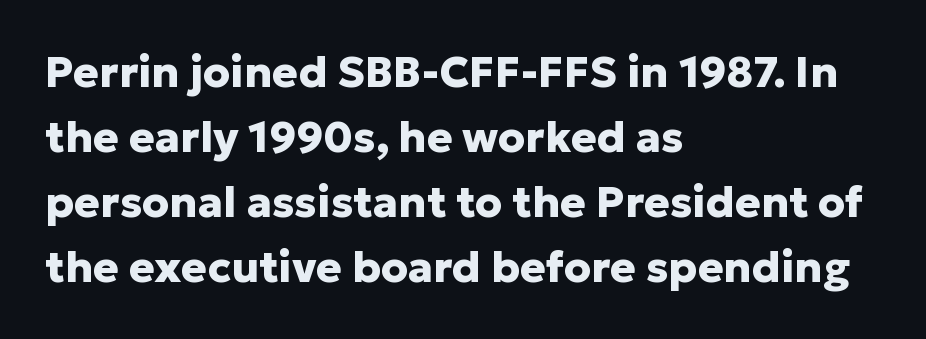
Honestly, the row spacing looks completely unremarkable. Layout note: lines flush left. A roman cut, with each character standing at attention. Compared with an ordinary text face, these strokes are far heavier — a full bold. In terms of letterspacing, this is plain default setting. Do the characters align in a grid? No, the font is proportional.
